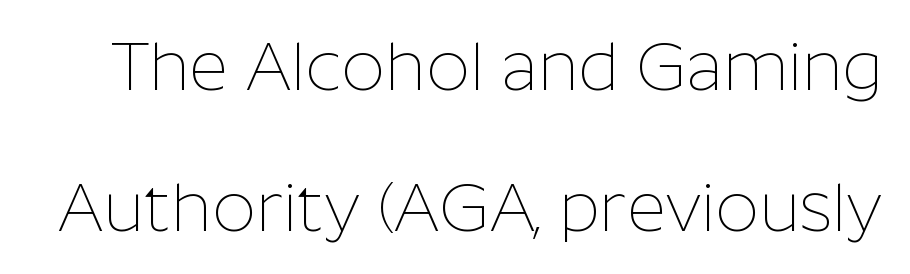
{"serif": "no", "italic": "no", "bold": "no", "weight": "thin", "width": "normal", "stroke_contrast": "low", "x_height": "medium", "monospaced": "no", "underline": "no", "line_spacing": "loose", "line_spacing_ratio": 2.08, "letter_spacing": "normal", "letter_spacing_em": 0.0, "glyph_px": 68}
